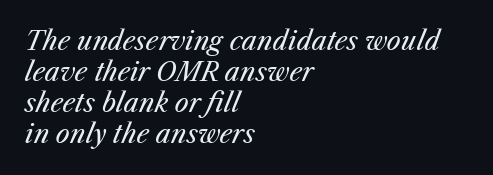
Q: Is the text bold? A: No.
Q: Is the text italic (slanted)? A: Yes, it leans right by about 25 degrees.
Q: Is the text underlined? A: No.
Q: How is the paragraph aligned? A: Left-aligned.
Q: Is the spacing between letters normal or unusually wide? A: Normal.
